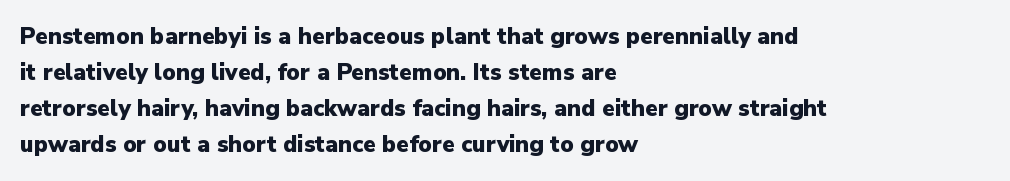
The image shows 23 px bold type, upright; set left-aligned, normal line spacing (1.56x), normal letter spacing, not underlined.
